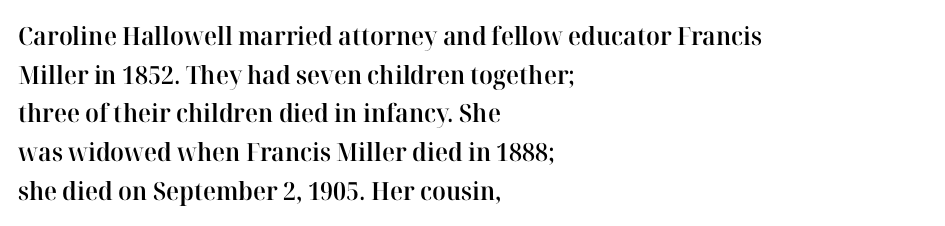
Q: Is the text bold? A: Semi-bold.
Q: Is the text italic (slanted)? A: No, it is upright.
Q: Is the text underlined? A: No.
Q: How is the paragraph aligned? A: Left-aligned.
Q: Is the spacing between letters normal or unusually wide? A: Normal.
Q: Is the spacing between lines tight, normal or loose? A: Normal.
